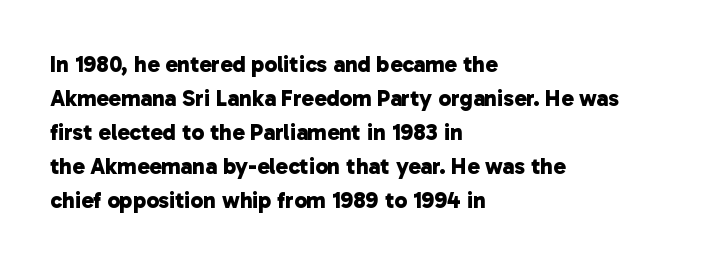
The image shows 23 px bold type; set left-aligned, normal line spacing (1.48x), normal letter spacing, not underlined.
